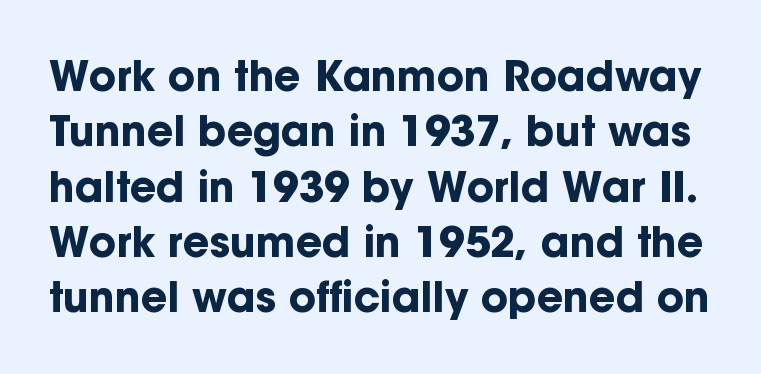
Q: Is the text bold? A: Yes.
Q: Is the text italic (slanted)? A: No, it is upright.
Q: Is the typeface a serif or a sans-serif typeface? A: Sans-serif.
Q: Is the text underlined? A: No.
Q: Is the spacing between letters normal or unusually wide? A: Normal.
Q: Is the spacing between lines tight, normal or loose? A: Normal.
Q: Width (condensed, normal, or wide)? A: Normal.
Q: Stroke contrast? A: Low.
Q: x-height? A: Medium.
Q: Monospaced? A: No.
